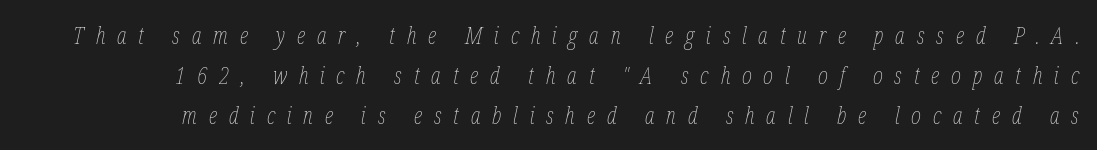
Descenders hang freely into open space. Loose tracking; the words dissolve into strings of separated letters. Line spacing here is normal. The strokes carry an ordinary text weight at most.
